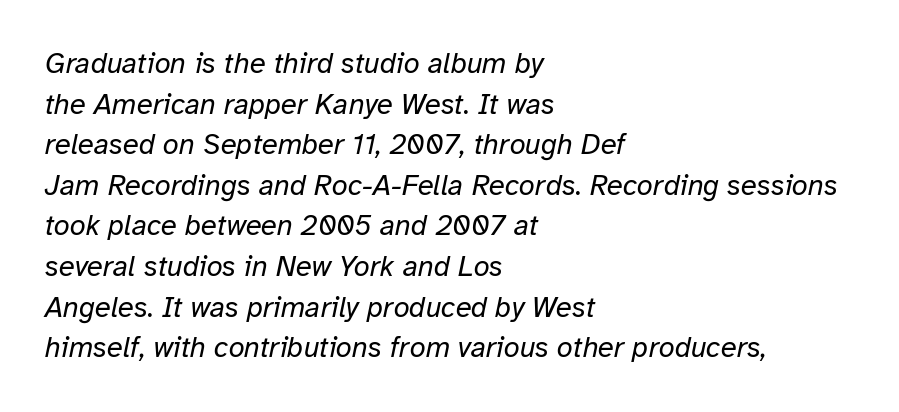
The image shows 29 px regular-weight type, italic (leaning right); set left-aligned, normal line spacing (1.4x), normal letter spacing, not underlined; low stroke contrast and a medium x-height.
